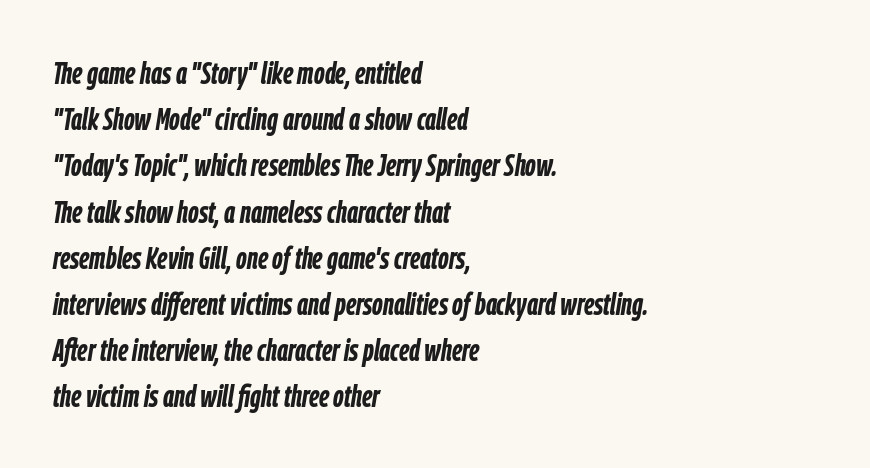
{"italic": "yes", "lean": "right", "slant_degrees": 9, "bold": "yes", "weight": "semibold", "width": "condensed", "stroke_contrast": "low", "x_height": "medium", "monospaced": "no", "underline": "no", "align": "left", "line_spacing": "normal", "line_spacing_ratio": 1.49, "letter_spacing": "normal", "letter_spacing_em": 0.0, "glyph_px": 31}
